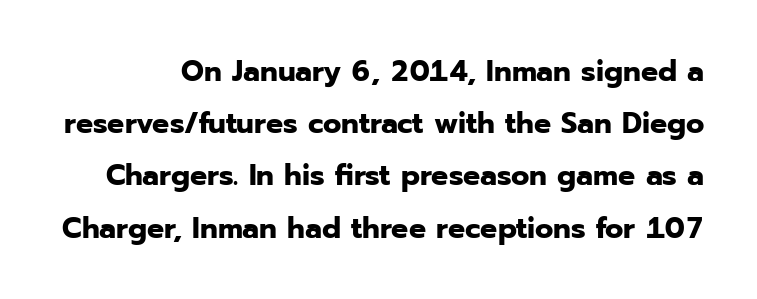
{"serif": "no", "italic": "no", "bold": "yes", "weight": "bold", "width": "normal", "stroke_contrast": "low", "x_height": "medium", "monospaced": "no", "underline": "no", "line_spacing_ratio": 1.74, "letter_spacing": "normal", "letter_spacing_em": 0.0, "glyph_px": 30}
